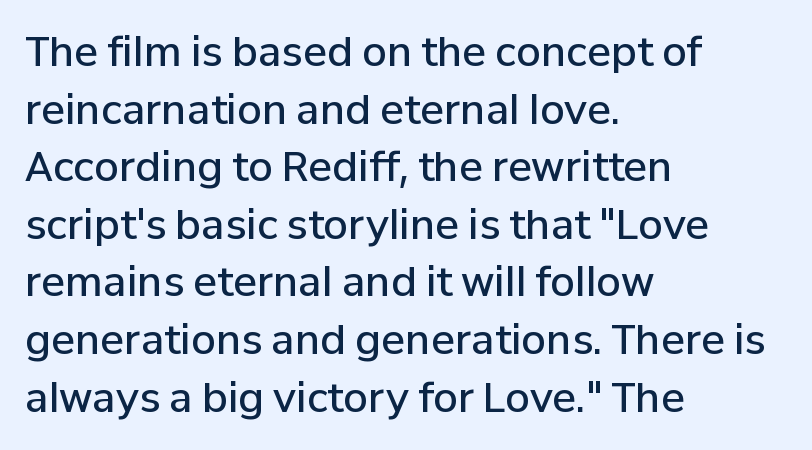
Notice how the passage keeps a crisp vertical edge on the left only. Line spacing here is normal. Standard letterfit; no display-style spreading of the glyphs. Italic: no, the glyphs are upright roman. The typesetting leans somewhat heavy: a semibold.
